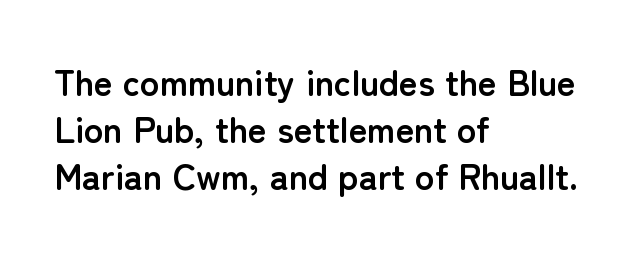
Inter-character spacing is left at the font's built-in metrics. The line-height multiplier appears to be the usual default. The compositor pushed each line to the left boundary. A bare baseline throughout the passage.
